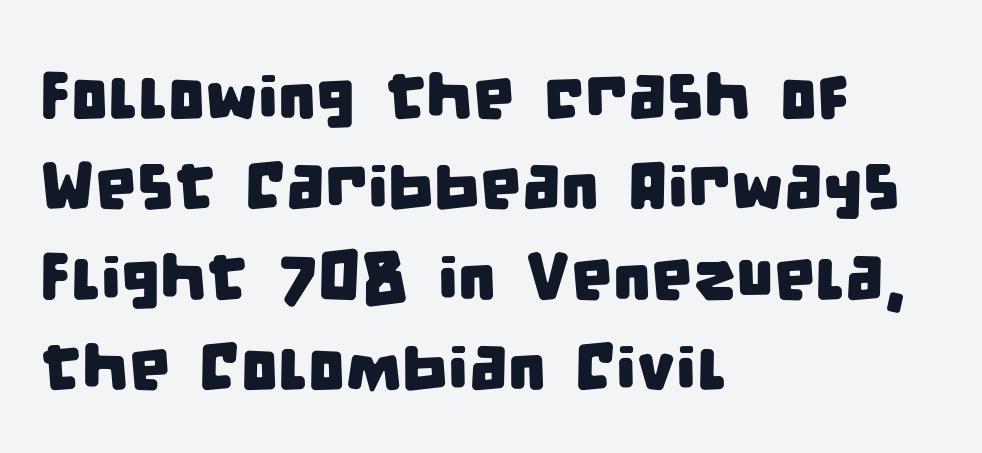
{"serif": "no", "width": "condensed", "stroke_contrast": "low", "x_height": "large", "monospaced": "no", "underline": "no", "align": "left", "line_spacing": "normal", "line_spacing_ratio": 1.37, "letter_spacing": "normal", "letter_spacing_em": 0.0, "glyph_px": 66}
